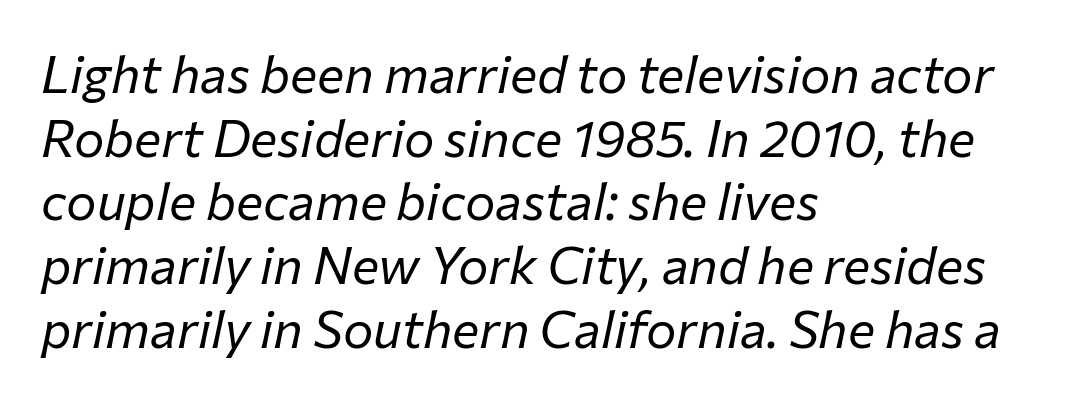
The image shows 51 px regular-weight type, italic (leaning right); set left-aligned, normal line spacing (1.25x), normal letter spacing, not underlined; low stroke contrast and a medium x-height.
